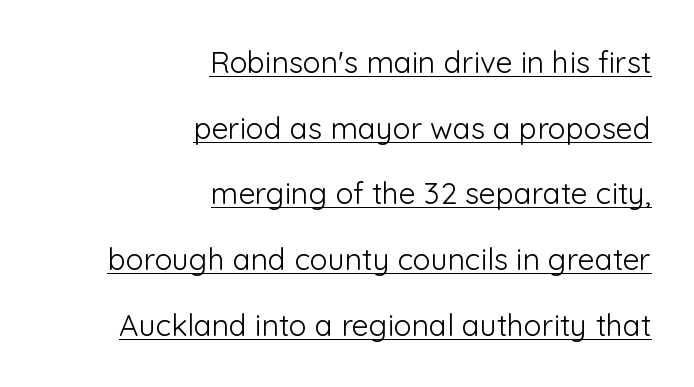
Q: Is the text bold? A: No.
Q: Is the text italic (slanted)? A: No, it is upright.
Q: Is the typeface a serif or a sans-serif typeface? A: Sans-serif.
Q: Is the text underlined? A: Yes.
Q: How is the paragraph aligned? A: Right-aligned.
Q: Is the spacing between letters normal or unusually wide? A: Normal.
Q: Is the spacing between lines tight, normal or loose? A: Loose.
Q: Width (condensed, normal, or wide)? A: Normal.
Q: Stroke contrast? A: Low.
Q: x-height? A: Medium.
Q: Monospaced? A: No.
